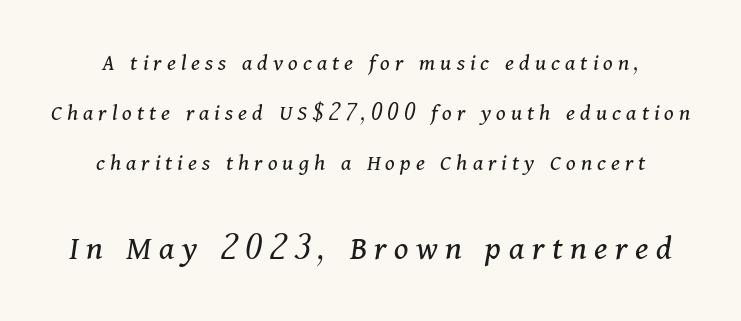
{"serif": "yes", "italic": "yes", "lean": "right", "slant_degrees": 11, "bold": "no", "weight": "regular", "width": "normal", "stroke_contrast": "medium", "x_height": "medium", "monospaced": "no", "underline": "no", "line_spacing": "loose", "line_spacing_ratio": 2.08, "letter_spacing": "wide", "letter_spacing_em": 0.21, "larger_block": "second", "size_ratio": 1.5, "glyph_px": 36}
